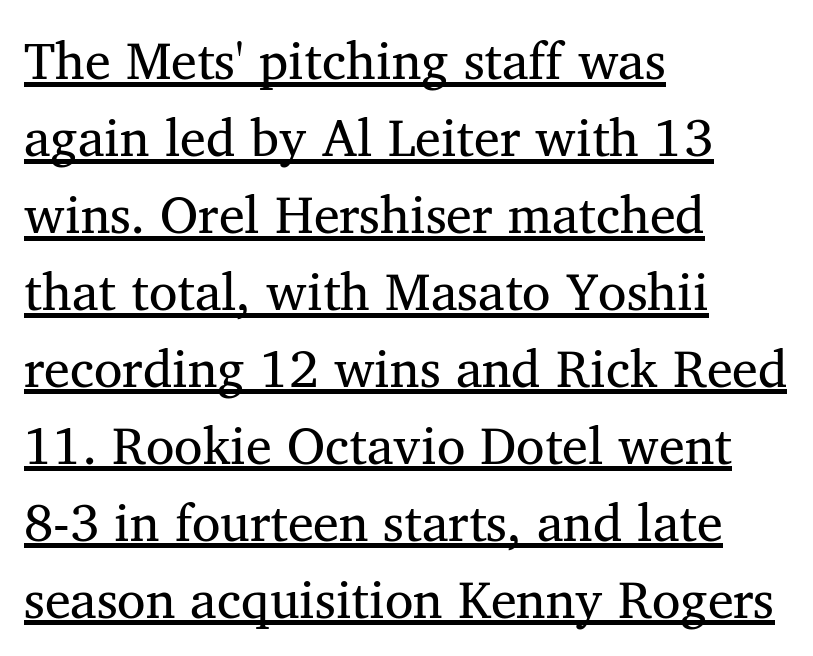
{"serif": "yes", "italic": "no", "bold": "no", "weight": "regular", "width": "normal", "stroke_contrast": "medium", "x_height": "medium", "monospaced": "no", "underline": "yes", "align": "left", "line_spacing": "normal", "line_spacing_ratio": 1.48, "letter_spacing": "normal", "letter_spacing_em": 0.0, "glyph_px": 52}
